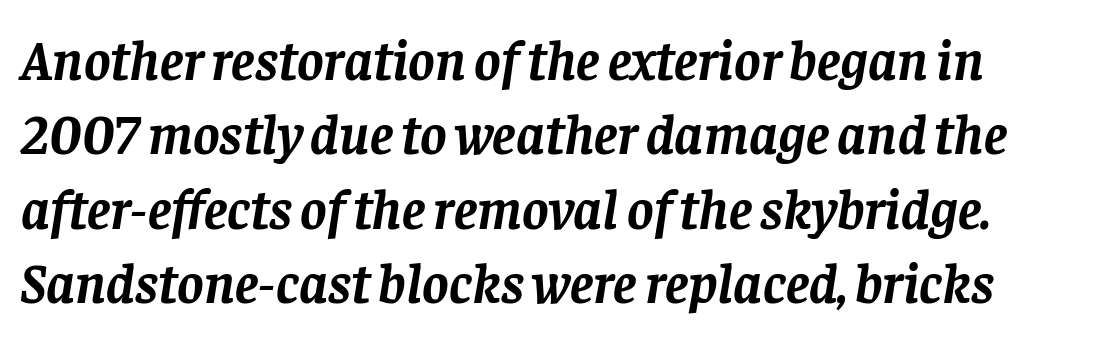
Q: Is the text bold? A: Yes.
Q: Is the text italic (slanted)? A: Yes, it leans right by about 8 degrees.
Q: Is the typeface a serif or a sans-serif typeface? A: Serif.
Q: Is the text underlined? A: No.
Q: Is the spacing between letters normal or unusually wide? A: Normal.
Q: Is the spacing between lines tight, normal or loose? A: Normal.
Q: Width (condensed, normal, or wide)? A: Normal.
Q: Stroke contrast? A: Low.
Q: x-height? A: Large.
Q: Monospaced? A: No.
